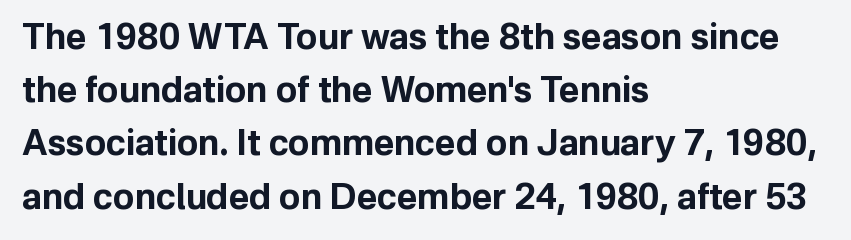
The image shows 35 px bold sans-serif type, upright; set left-aligned, normal line spacing (1.52x), normal letter spacing, not underlined; low stroke contrast and a medium x-height.
